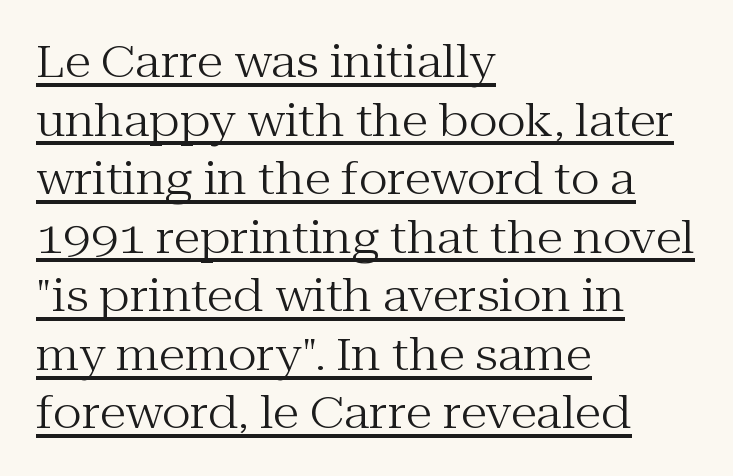
Is this a fixed-width face? No — the glyphs have proportional, varying widths. Caption: face not bold, strokes unweighted. Characters follow at the spacing the type designer built in. Ordinary non-slanted type is in use.
